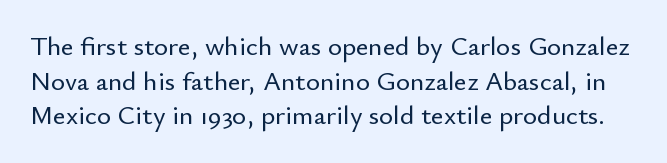
Q: Is the text italic (slanted)? A: No, it is upright.
Q: Is the text underlined? A: No.
Q: Is the spacing between letters normal or unusually wide? A: Normal.
Q: Is the spacing between lines tight, normal or loose? A: Normal.
